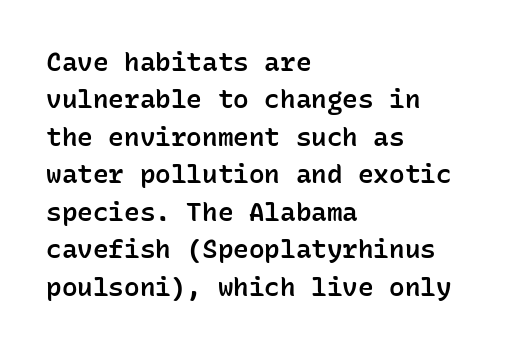
{"italic": "no", "bold": "semi", "underline": "no", "align": "left", "line_spacing": "normal", "line_spacing_ratio": 1.44, "letter_spacing": "normal", "letter_spacing_em": 0.0, "glyph_px": 26}
